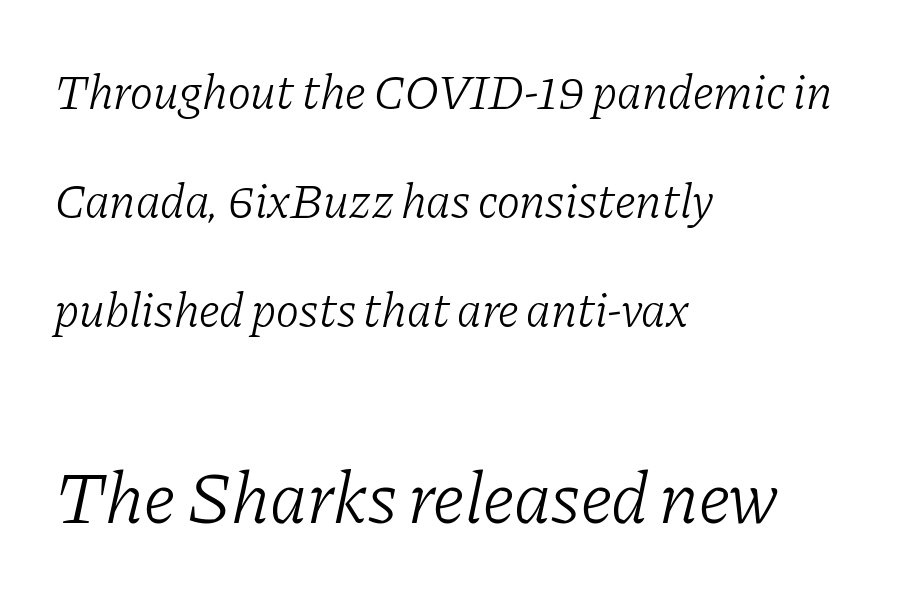
This rendering uses left alignment, leaving the right contour irregular. The emphasis by scale lands on block number two, below. The strokes carry an ordinary text weight at most. The font's italic variant was chosen for this text. Students, observe: this is what heavily led, spacious text looks like.
